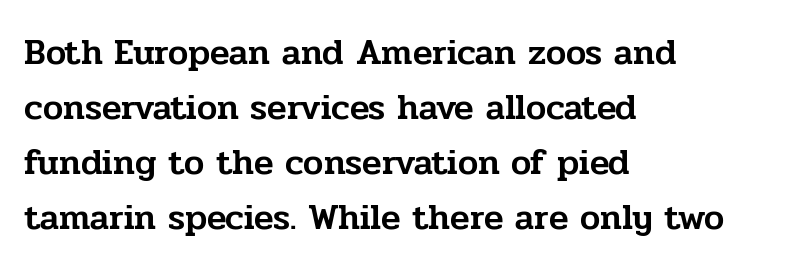
{"serif": "yes", "italic": "no", "width": "normal", "stroke_contrast": "low", "x_height": "medium", "monospaced": "no", "underline": "no", "align": "left", "line_spacing": "normal", "line_spacing_ratio": 1.53, "letter_spacing": "normal", "letter_spacing_em": 0.0, "glyph_px": 36}
